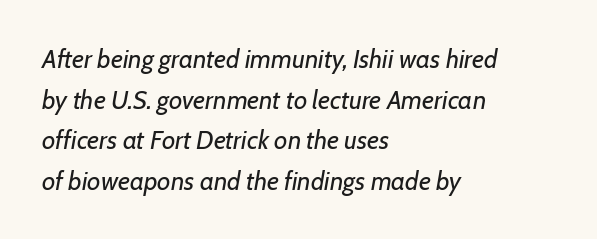
Regular leading. Line beginnings align vertically; line endings do not. A typesetter would call this zero additional tracking. Lines of text with bare space underneath. Letters have the restrained weight of plain body copy at most. The face used here has a pronounced slope to its letters.
